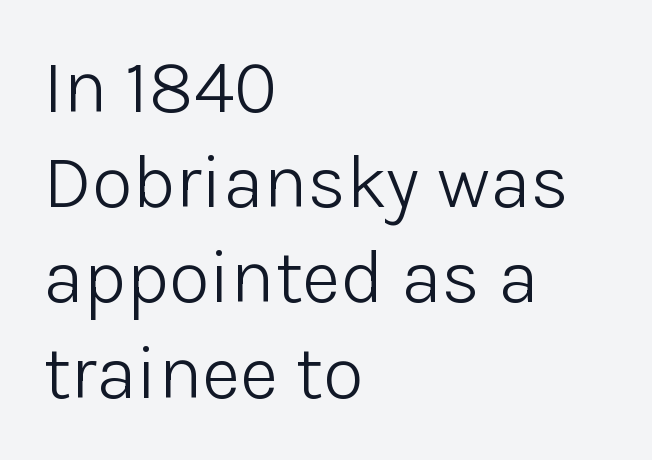
{"serif": "no", "italic": "no", "bold": "no", "weight": "light", "width": "normal", "stroke_contrast": "low", "x_height": "medium", "monospaced": "no", "underline": "no", "align": "left", "line_spacing": "normal", "line_spacing_ratio": 1.27, "letter_spacing": "normal", "letter_spacing_em": 0.0, "glyph_px": 75}
